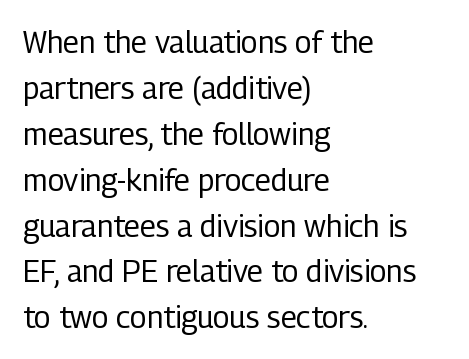
{"serif": "no", "italic": "no", "bold": "no", "weight": "regular", "width": "condensed", "stroke_contrast": "low", "x_height": "medium", "monospaced": "no", "underline": "no", "align": "left", "line_spacing": "normal", "line_spacing_ratio": 1.53, "letter_spacing": "normal", "letter_spacing_em": 0.0, "glyph_px": 30}
